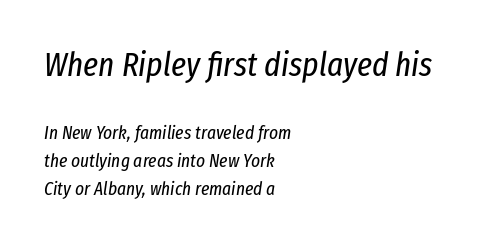
Q: Is the text bold? A: No.
Q: Is the text italic (slanted)? A: Yes, it leans right by about 8 degrees.
Q: Is the text underlined? A: No.
Q: How is the paragraph aligned? A: Left-aligned.
Q: Is the spacing between letters normal or unusually wide? A: Normal.
Q: Is the spacing between lines tight, normal or loose? A: Normal.
Q: Which block of text is set in a larger size, the first (top) or the second (bottom)? A: The first (top) one.
Q: Width (condensed, normal, or wide)? A: Condensed.
Q: Stroke contrast? A: Low.
Q: x-height? A: Medium.
Q: Monospaced? A: No.
